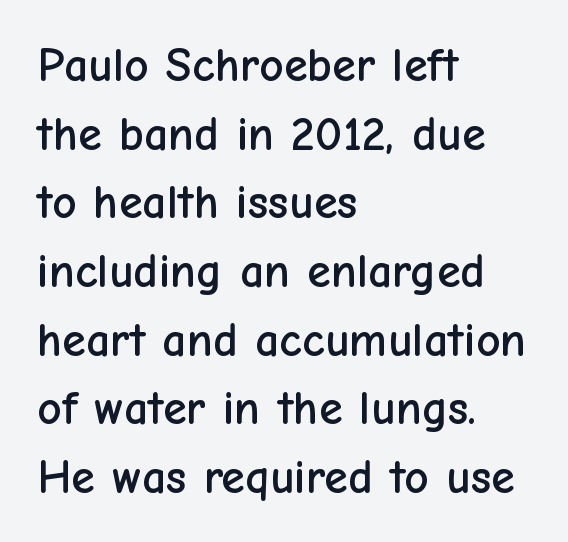
Honestly, there is no underline to notice here at all. Each letter keeps its own natural width here, so spacing adapts to shape. What's the leading like? Ordinary, nothing unusual. The horizontal fit of the characters is conventional and even. This rendering uses left alignment, leaving the right contour irregular.
